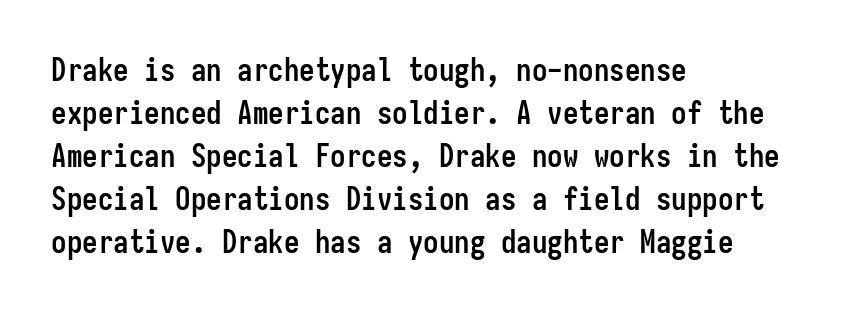
The image shows 31 px semibold, condensed sans-serif type, upright, monospaced; set left-aligned, normal line spacing (1.39x), normal letter spacing, not underlined; low stroke contrast and a medium x-height.
